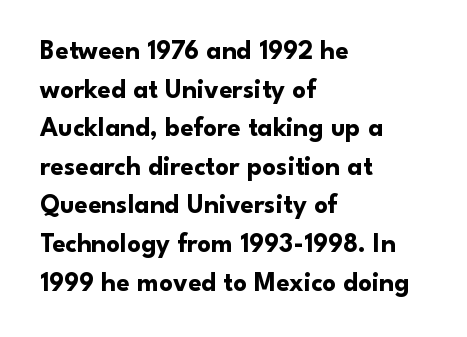
The glyphs are unaccompanied by any horizontal stroke below them. Alignment: flush left. Its strokes are broad and dark, the hallmark of bold type. Designer's note — italics off, roman on.
